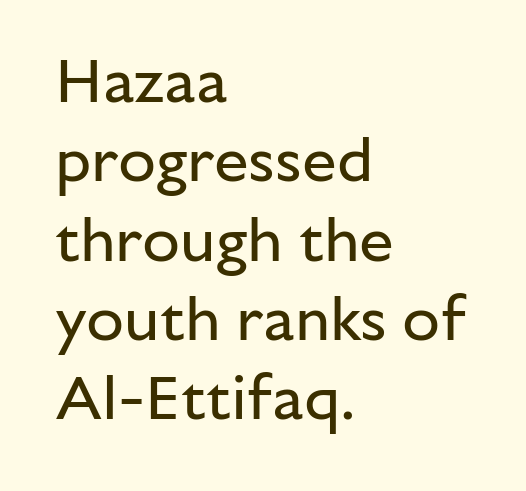
Q: Is the text bold? A: No.
Q: Is the text italic (slanted)? A: No, it is upright.
Q: Is the typeface a serif or a sans-serif typeface? A: Sans-serif.
Q: Is the text underlined? A: No.
Q: How is the paragraph aligned? A: Left-aligned.
Q: Is the spacing between letters normal or unusually wide? A: Normal.
Q: Is the spacing between lines tight, normal or loose? A: Normal.
Q: Width (condensed, normal, or wide)? A: Normal.
Q: Stroke contrast? A: Low.
Q: x-height? A: Medium.
Q: Monospaced? A: No.
